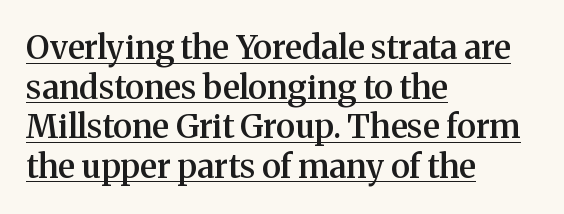
Q: Is the text bold? A: Semi-bold.
Q: Is the text italic (slanted)? A: No, it is upright.
Q: Is the typeface a serif or a sans-serif typeface? A: Serif.
Q: Is the text underlined? A: Yes.
Q: How is the paragraph aligned? A: Left-aligned.
Q: Is the spacing between letters normal or unusually wide? A: Normal.
Q: Width (condensed, normal, or wide)? A: Normal.
Q: Stroke contrast? A: Medium.
Q: x-height? A: Medium.
Q: Monospaced? A: No.
